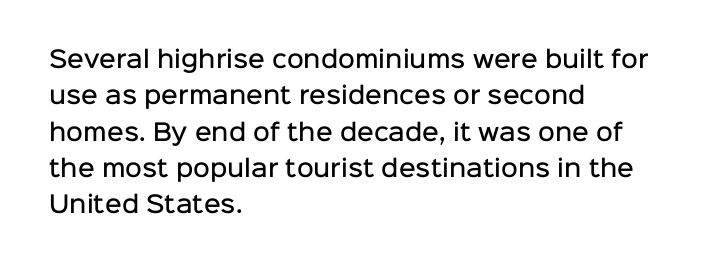
Q: Is the text bold? A: Semi-bold.
Q: Is the text italic (slanted)? A: No, it is upright.
Q: Is the text underlined? A: No.
Q: How is the paragraph aligned? A: Left-aligned.
Q: Is the spacing between letters normal or unusually wide? A: Normal.
Q: Is the spacing between lines tight, normal or loose? A: Normal.
